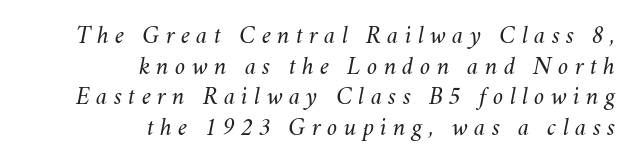
{"italic": "yes", "lean": "right", "slant_degrees": 11, "bold": "no", "underline": "no", "align": "right", "line_spacing_ratio": 1.23, "letter_spacing": "wide", "letter_spacing_em": 0.25, "glyph_px": 25}
